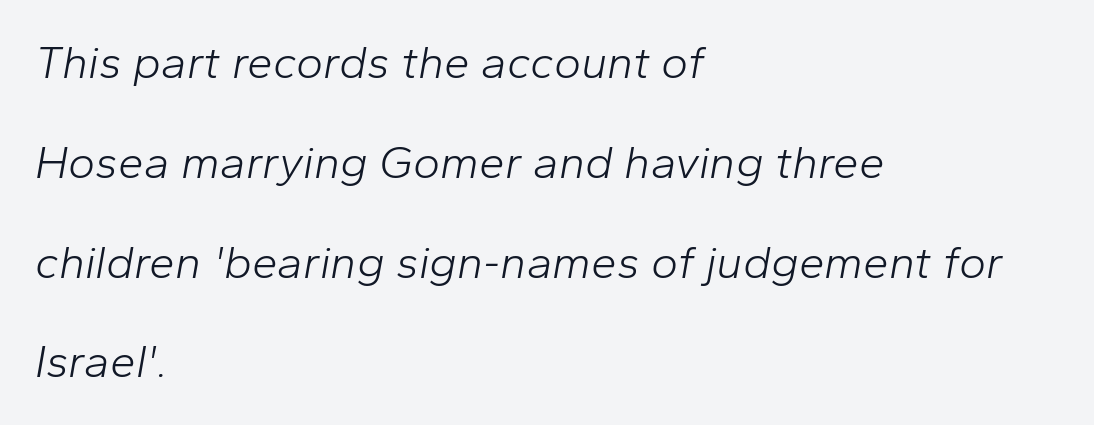
Q: Is the text bold? A: No.
Q: Is the text italic (slanted)? A: Yes, it leans right by about 10 degrees.
Q: Is the text underlined? A: No.
Q: How is the paragraph aligned? A: Left-aligned.
Q: Is the spacing between letters normal or unusually wide? A: Normal.
Q: Is the spacing between lines tight, normal or loose? A: Loose.
Q: Width (condensed, normal, or wide)? A: Normal.
Q: Stroke contrast? A: Low.
Q: x-height? A: Medium.
Q: Monospaced? A: No.
